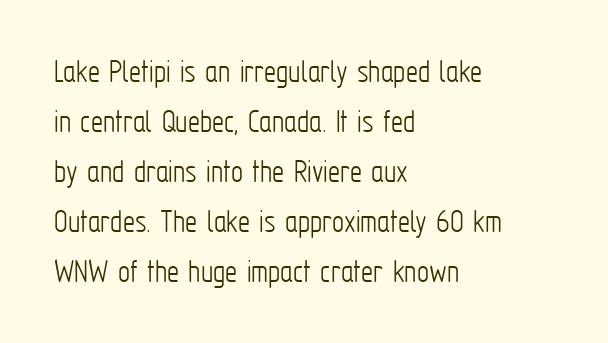
{"serif": "no", "italic": "no", "bold": "no", "weight": "light", "width": "condensed", "stroke_contrast": "low", "x_height": "medium", "monospaced": "no", "underline": "no", "align": "left", "line_spacing": "normal", "line_spacing_ratio": 1.47, "letter_spacing": "normal", "letter_spacing_em": 0.0, "glyph_px": 34}
